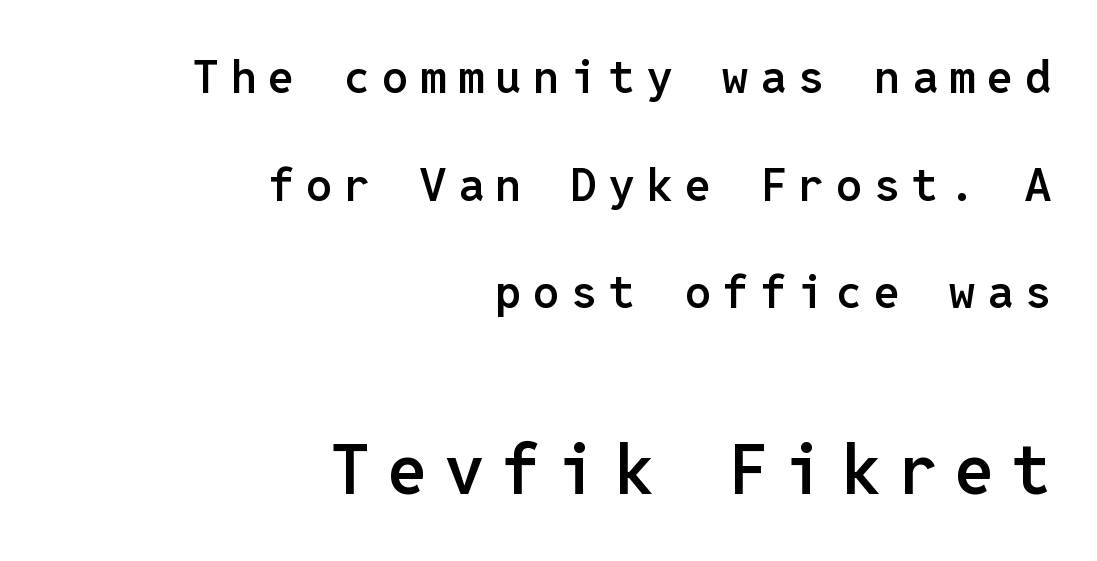
Q: Is the text bold? A: Semi-bold.
Q: Is the text italic (slanted)? A: No, it is upright.
Q: Is the typeface a serif or a sans-serif typeface? A: Sans-serif.
Q: Is the text underlined? A: No.
Q: How is the paragraph aligned? A: Right-aligned.
Q: Is the spacing between letters normal or unusually wide? A: Unusually wide.
Q: Is the spacing between lines tight, normal or loose? A: Loose.
Q: Which block of text is set in a larger size, the first (top) or the second (bottom)? A: The second (bottom) one.
Q: Width (condensed, normal, or wide)? A: Normal.
Q: Stroke contrast? A: Low.
Q: x-height? A: Medium.
Q: Monospaced? A: Yes.
